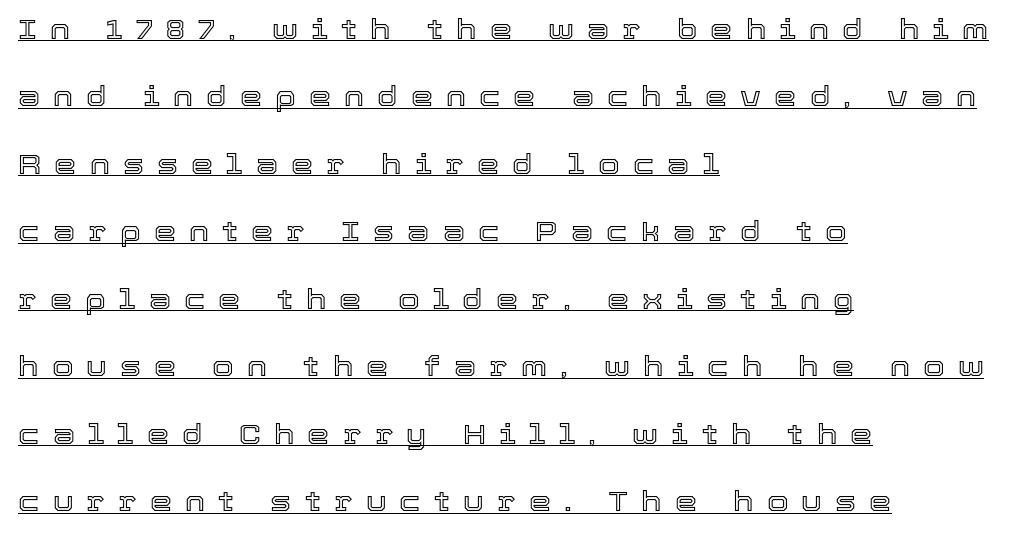
This rendering uses left alignment, leaving the right contour irregular. Every word sits above its own underline. Observe the wide spacing: letters keep a clear distance from each other. The passage shown is typed in a proportional face where columns would drift. The letters stand upright; this is a roman face. If you measured baseline to baseline, you'd find a long distance.
